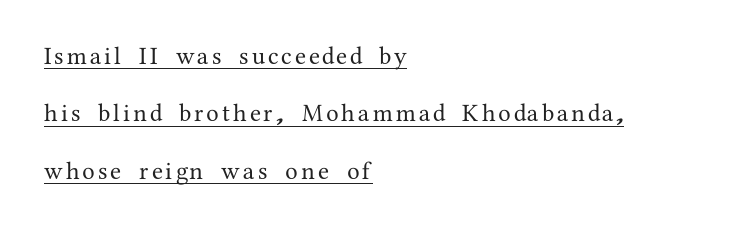
Q: Is the text italic (slanted)? A: No, it is upright.
Q: Is the text underlined? A: Yes.
Q: How is the paragraph aligned? A: Left-aligned.
Q: Is the spacing between lines tight, normal or loose? A: Loose.
